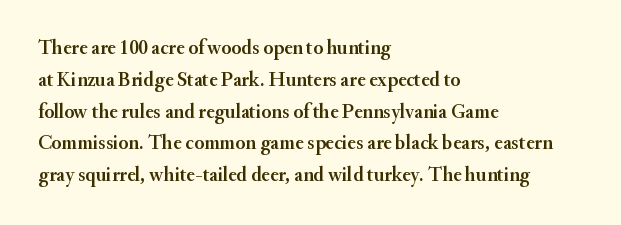
The letterforms sit shoulder to shoulder at normal distance. Ordinary non-slanted type is in use. All the whitespace from short lines collects on the right. The space between consecutive lines is moderate. The area under the type is left untouched.
